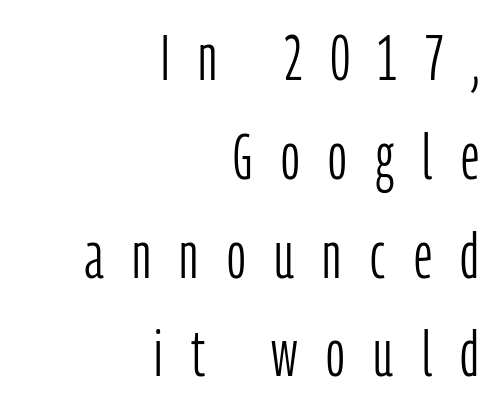
Q: Is the text bold? A: No.
Q: Is the text italic (slanted)? A: No, it is upright.
Q: Is the typeface a serif or a sans-serif typeface? A: Sans-serif.
Q: Is the text underlined? A: No.
Q: How is the paragraph aligned? A: Right-aligned.
Q: Is the spacing between letters normal or unusually wide? A: Unusually wide.
Q: Is the spacing between lines tight, normal or loose? A: Normal.
Q: Width (condensed, normal, or wide)? A: Condensed.
Q: Stroke contrast? A: Low.
Q: x-height? A: Medium.
Q: Monospaced? A: No.
